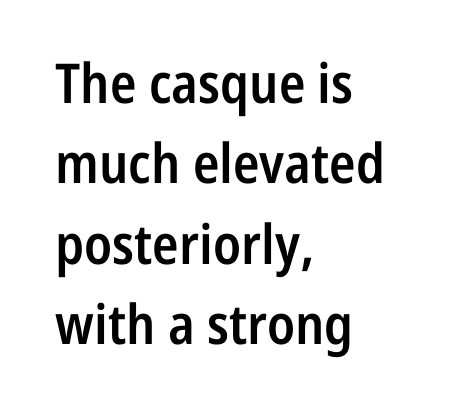
The image shows 55 px semibold, condensed sans-serif type, upright; set left-aligned, normal line spacing (1.46x), normal letter spacing, not underlined; low stroke contrast and a medium x-height.
